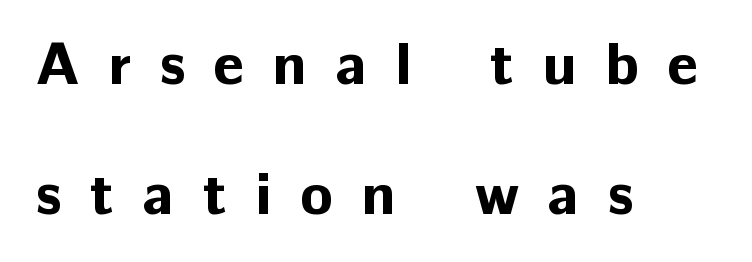
Display-style spreading of the glyphs; the letterfit is very open. Successive baselines arrive slowly, with a big drop between each. These lines are set flush left with a ragged right edge. Plain, unruled lines of type. The type sits square on the baseline with zero lean. The face used here is a sans, in the tradition of grotesques and geometrics.
